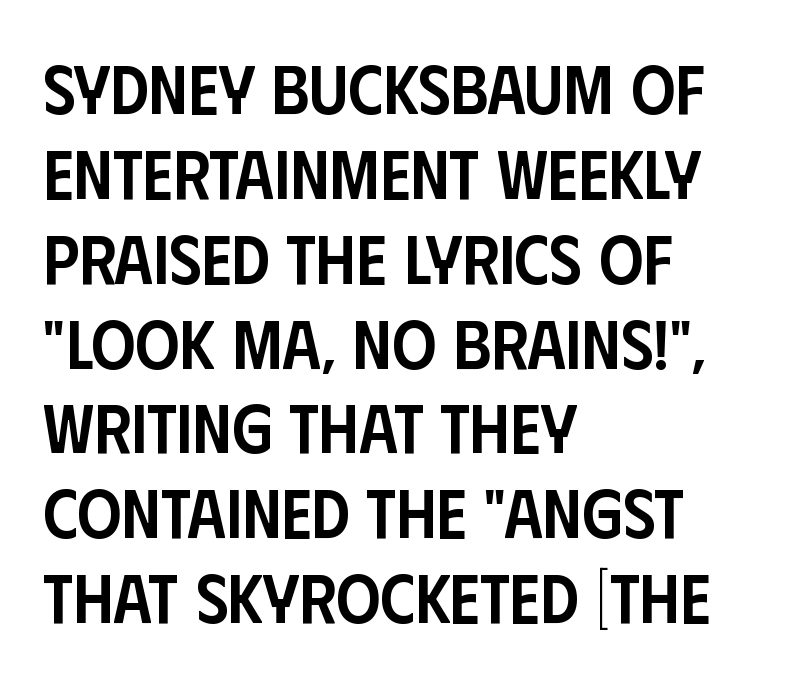
Q: Is the text bold? A: Semi-bold.
Q: Is the text italic (slanted)? A: No, it is upright.
Q: Is the typeface a serif or a sans-serif typeface? A: Sans-serif.
Q: Is the text underlined? A: No.
Q: How is the paragraph aligned? A: Left-aligned.
Q: Is the spacing between letters normal or unusually wide? A: Normal.
Q: Width (condensed, normal, or wide)? A: Condensed.
Q: Stroke contrast? A: Low.
Q: x-height? A: Large.
Q: Monospaced? A: No.
